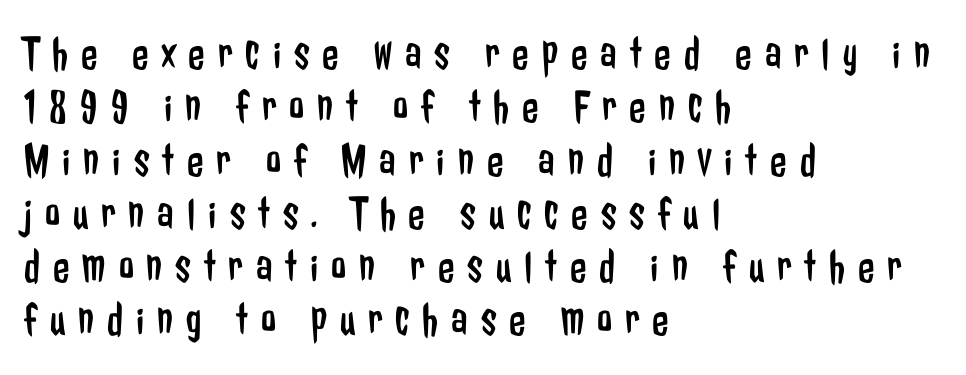
Q: Is the text bold? A: No.
Q: Is the text italic (slanted)? A: No, it is upright.
Q: Is the typeface a serif or a sans-serif typeface? A: Sans-serif.
Q: Is the text underlined? A: No.
Q: How is the paragraph aligned? A: Left-aligned.
Q: Is the spacing between letters normal or unusually wide? A: Unusually wide.
Q: Is the spacing between lines tight, normal or loose? A: Tight.
Q: Width (condensed, normal, or wide)? A: Condensed.
Q: Stroke contrast? A: Low.
Q: x-height? A: Medium.
Q: Monospaced? A: No.
